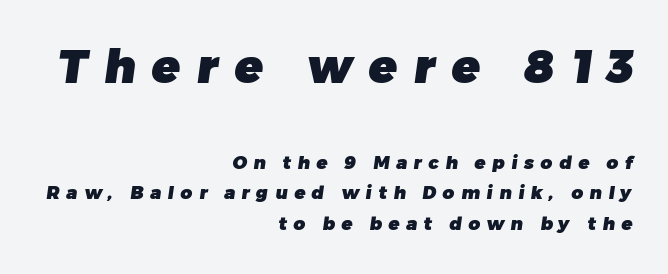
{"serif": "no", "bold": "yes", "weight": "heavy", "width": "normal", "stroke_contrast": "low", "x_height": "medium", "monospaced": "no", "underline": "no", "align": "right", "line_spacing": "normal", "line_spacing_ratio": 1.68, "letter_spacing": "wide", "letter_spacing_em": 0.37, "larger_block": "first", "size_ratio": 2.56, "glyph_px": 46}
